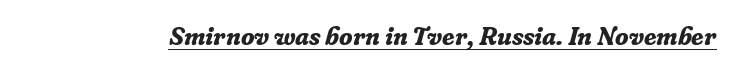
The image shows 25 px bold type, italic (leaning right); set normal letter spacing, underlined.
